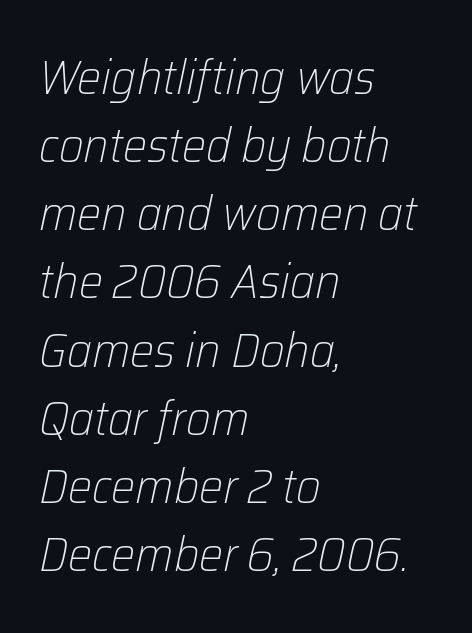
Q: Is the text bold? A: No.
Q: Is the text italic (slanted)? A: Yes, it leans right by about 12 degrees.
Q: Is the text underlined? A: No.
Q: How is the paragraph aligned? A: Left-aligned.
Q: Is the spacing between letters normal or unusually wide? A: Normal.
Q: Is the spacing between lines tight, normal or loose? A: Normal.
Q: Width (condensed, normal, or wide)? A: Normal.
Q: Stroke contrast? A: Low.
Q: x-height? A: Medium.
Q: Monospaced? A: No.
